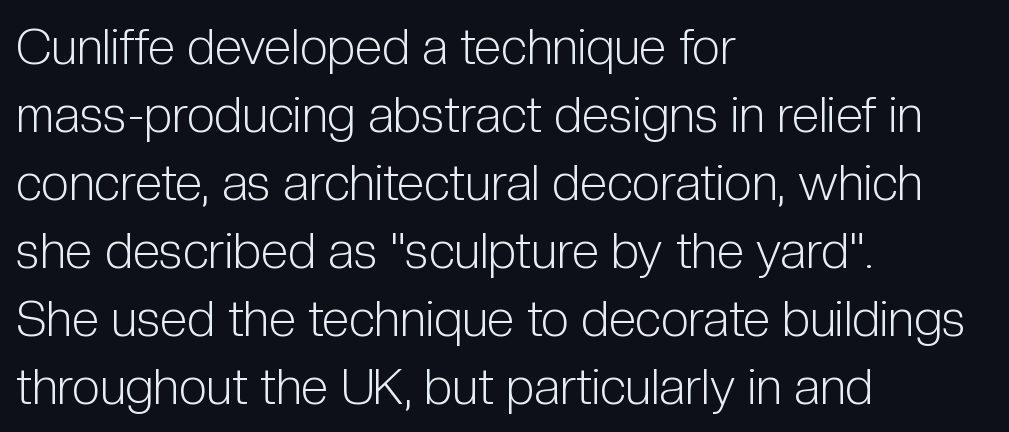
The image shows 50 px light, condensed sans-serif type, upright; set left-aligned, normal line spacing (1.36x), normal letter spacing, not underlined; low stroke contrast and a medium x-height.
